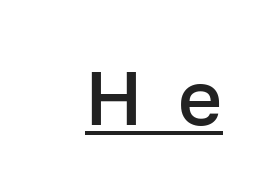
The image shows 76 px semibold sans-serif type, upright; set unusually wide letter spacing (+0.46 em), underlined; low stroke contrast and a medium x-height.
